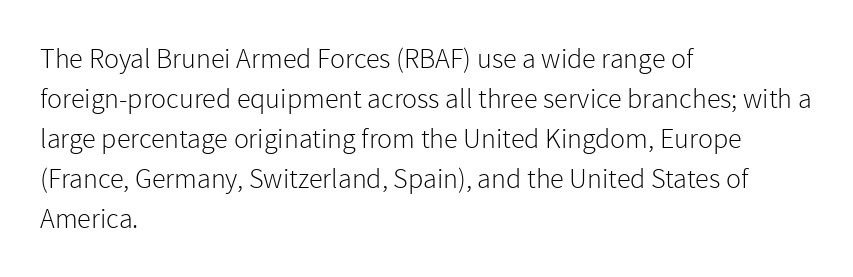
{"serif": "no", "italic": "no", "bold": "no", "weight": "light", "width": "normal", "x_height": "medium", "monospaced": "no", "underline": "no", "align": "left", "line_spacing": "normal", "line_spacing_ratio": 1.43, "letter_spacing": "normal", "letter_spacing_em": 0.0, "glyph_px": 28}
